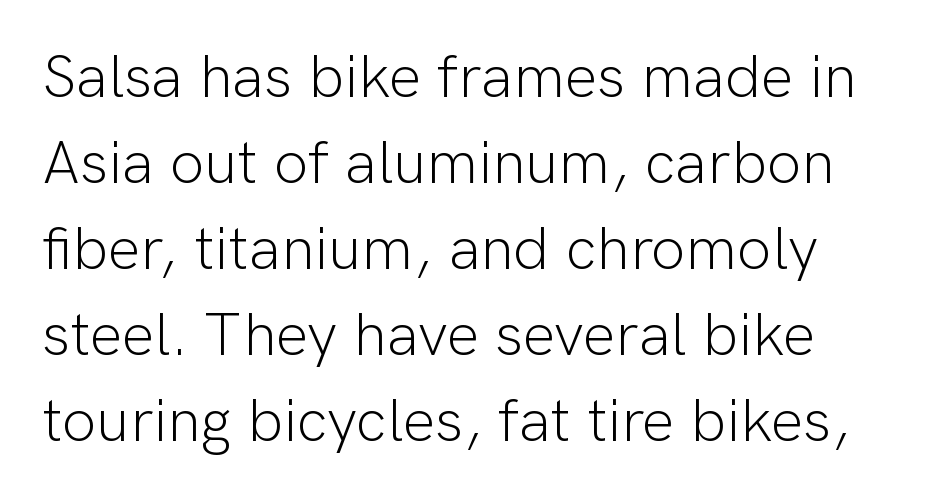
Honestly, the row spacing looks completely unremarkable. You could not count columns in this text — the font is proportionally spaced. The typography opts for an upright posture over an oblique one. Type style note: lacks serifs. Is the letter spacing exaggerated? No — it looks like the ordinary default.
